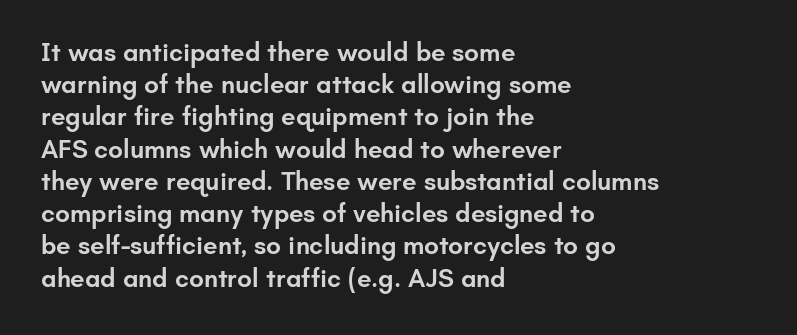
{"italic": "no", "bold": "semi", "underline": "no", "align": "left", "line_spacing_ratio": 1.24, "letter_spacing": "normal", "letter_spacing_em": 0.0, "glyph_px": 26}
